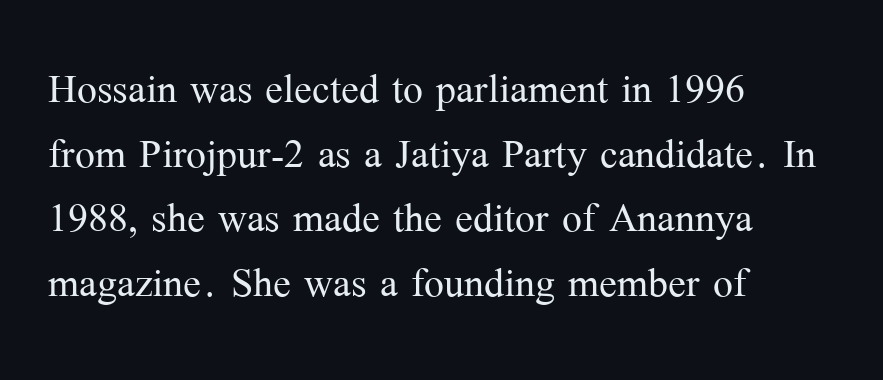
The image shows 53 px light serif type, upright; set left-aligned, line spacing 1.22x, normal letter spacing, not underlined; medium stroke contrast and a medium x-height.
